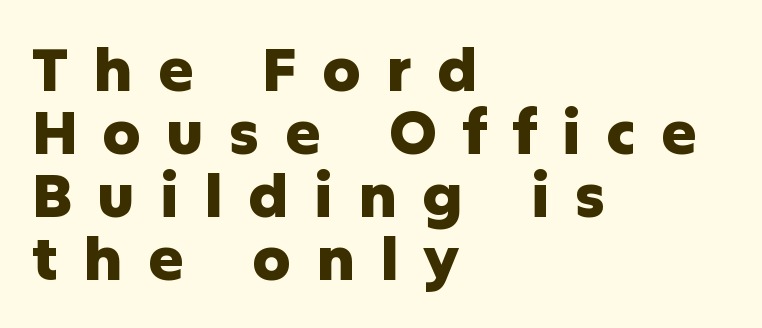
Q: Is the text bold? A: Yes.
Q: Is the text italic (slanted)? A: No, it is upright.
Q: Is the typeface a serif or a sans-serif typeface? A: Sans-serif.
Q: Is the text underlined? A: No.
Q: How is the paragraph aligned? A: Left-aligned.
Q: Is the spacing between letters normal or unusually wide? A: Unusually wide.
Q: Is the spacing between lines tight, normal or loose? A: Tight.
Q: Width (condensed, normal, or wide)? A: Normal.
Q: Stroke contrast? A: Low.
Q: x-height? A: Medium.
Q: Monospaced? A: No.
